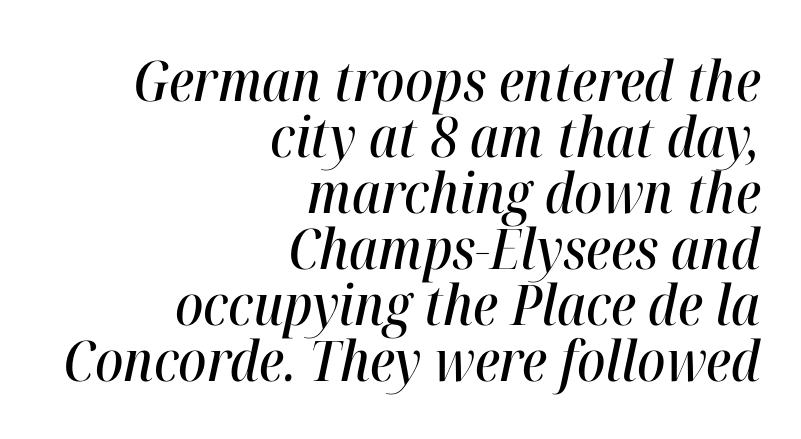
{"italic": "yes", "lean": "right", "slant_degrees": 12, "width": "condensed", "stroke_contrast": "high", "x_height": "medium", "monospaced": "no", "underline": "no", "align": "right", "line_spacing": "tight", "line_spacing_ratio": 1.0, "letter_spacing": "normal", "letter_spacing_em": 0.0, "glyph_px": 56}
